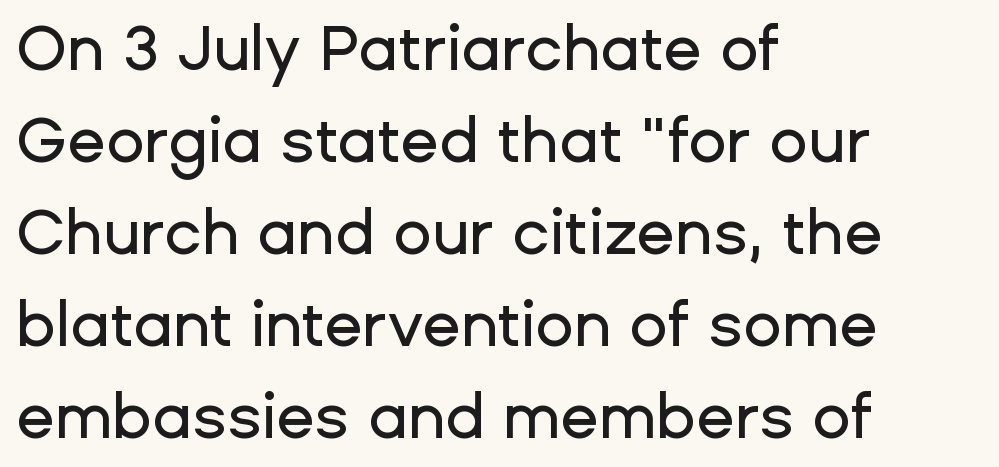
The image shows 63 px sans-serif type, upright; set left-aligned, normal line spacing (1.46x), normal letter spacing, not underlined; low stroke contrast and a medium x-height.
